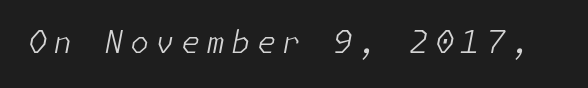
The image shows 31 px light type, italic (leaning right); set unusually wide letter spacing (+0.2 em), not underlined; low stroke contrast and a medium x-height.
